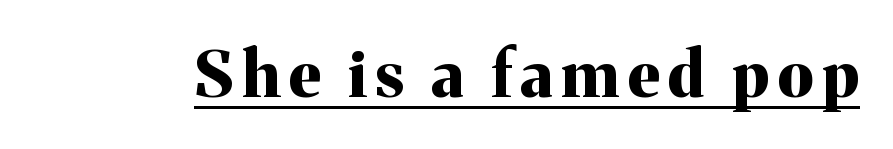
The image shows 64 px bold serif type, upright; set underlined; medium stroke contrast and a medium x-height.
